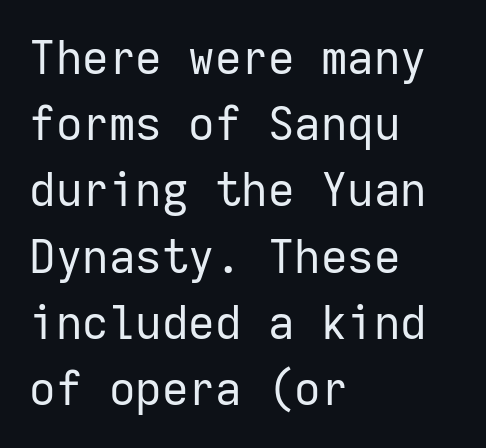
The image shows 46 px regular-weight sans-serif type, upright, monospaced; set left-aligned, normal line spacing (1.44x), normal letter spacing, not underlined; low stroke contrast and a medium x-height.
